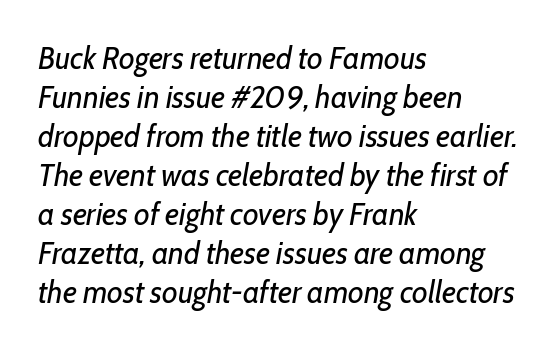
The image shows 32 px regular-weight, condensed type, italic (leaning right); set left-aligned, line spacing 1.22x, normal letter spacing, not underlined; low stroke contrast and a medium x-height.
